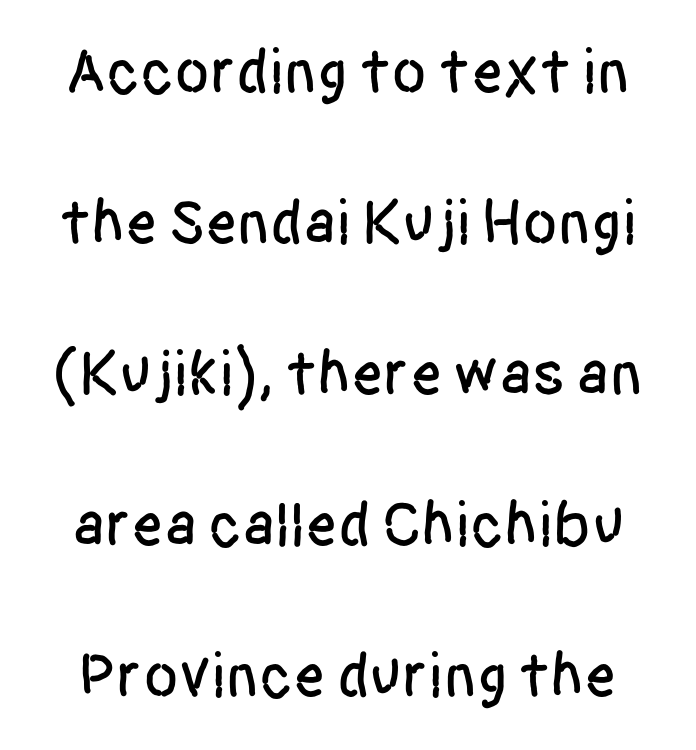
Q: Is the text italic (slanted)? A: No, it is upright.
Q: Is the typeface a serif or a sans-serif typeface? A: Sans-serif.
Q: Is the text underlined? A: No.
Q: Is the spacing between letters normal or unusually wide? A: Normal.
Q: Is the spacing between lines tight, normal or loose? A: Loose.
Q: Width (condensed, normal, or wide)? A: Condensed.
Q: Stroke contrast? A: Low.
Q: x-height? A: Large.
Q: Monospaced? A: No.
